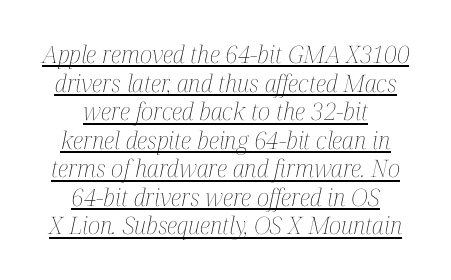
Q: Is the text bold? A: No.
Q: Is the text italic (slanted)? A: Yes, it leans right by about 12 degrees.
Q: Is the text underlined? A: Yes.
Q: How is the paragraph aligned? A: Centered.
Q: Is the spacing between letters normal or unusually wide? A: Normal.
